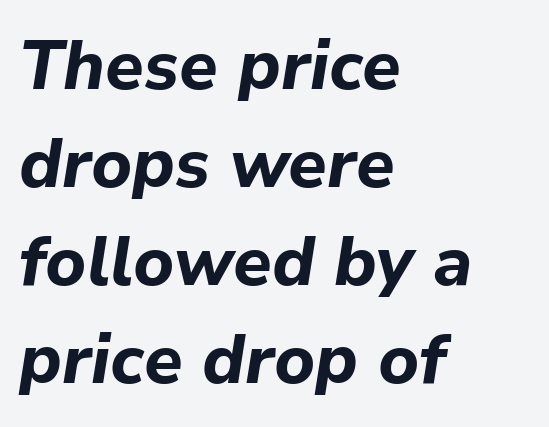
Q: Is the text bold? A: Yes.
Q: Is the text italic (slanted)? A: Yes, it leans right by about 9 degrees.
Q: Is the text underlined? A: No.
Q: How is the paragraph aligned? A: Left-aligned.
Q: Is the spacing between letters normal or unusually wide? A: Normal.
Q: Is the spacing between lines tight, normal or loose? A: Normal.
Q: Width (condensed, normal, or wide)? A: Normal.
Q: Stroke contrast? A: Low.
Q: x-height? A: Medium.
Q: Monospaced? A: No.
